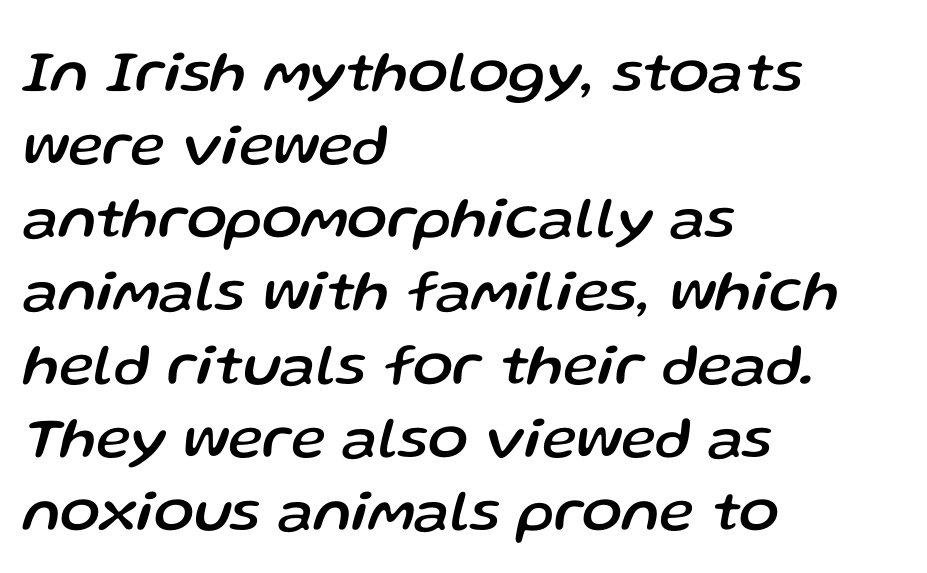
Q: Is the text italic (slanted)? A: Yes, it leans right by about 13 degrees.
Q: Is the text underlined? A: No.
Q: How is the paragraph aligned? A: Left-aligned.
Q: Is the spacing between letters normal or unusually wide? A: Normal.
Q: Width (condensed, normal, or wide)? A: Normal.
Q: Stroke contrast? A: Low.
Q: x-height? A: Medium.
Q: Monospaced? A: No.
